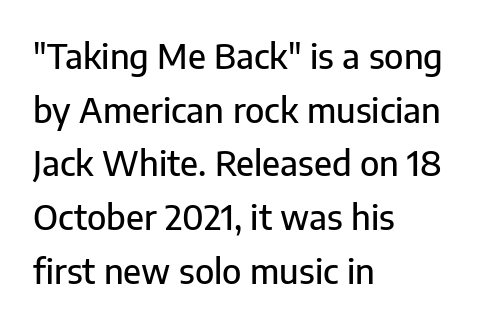
The image shows 34 px sans-serif type, upright; set left-aligned, normal line spacing (1.58x), normal letter spacing, not underlined; low stroke contrast and a medium x-height.
